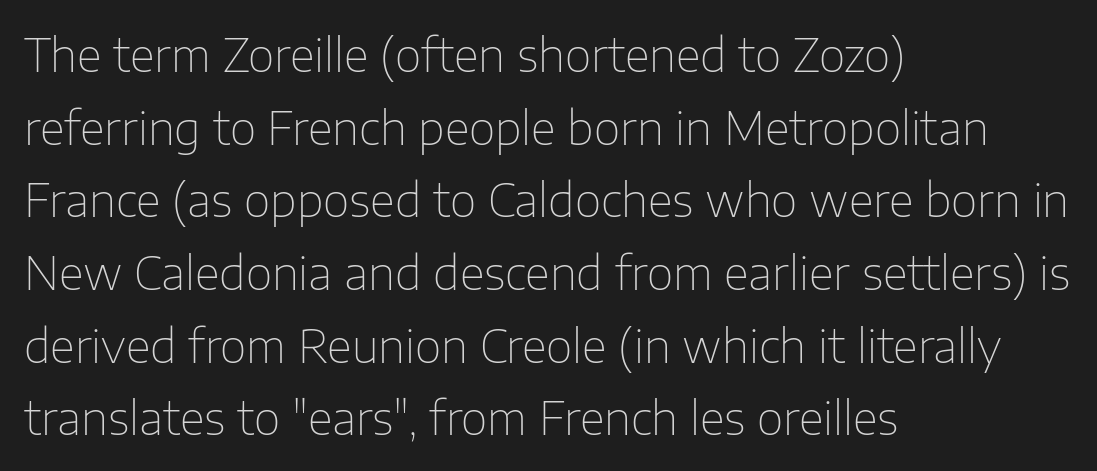
Q: Is the text bold? A: No.
Q: Is the text italic (slanted)? A: No, it is upright.
Q: Is the typeface a serif or a sans-serif typeface? A: Sans-serif.
Q: Is the text underlined? A: No.
Q: How is the paragraph aligned? A: Left-aligned.
Q: Is the spacing between letters normal or unusually wide? A: Normal.
Q: Is the spacing between lines tight, normal or loose? A: Normal.
Q: Width (condensed, normal, or wide)? A: Normal.
Q: Stroke contrast? A: Low.
Q: x-height? A: Medium.
Q: Monospaced? A: No.
